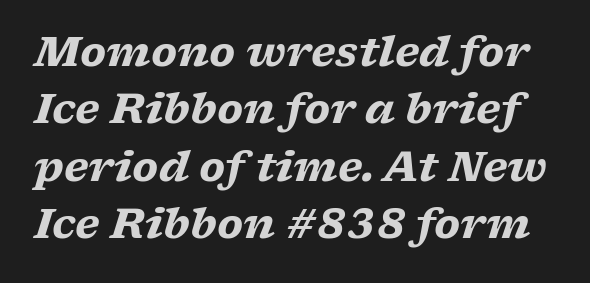
The image shows 41 px heavy, wide serif type, italic (leaning right); set normal line spacing (1.4x), normal letter spacing, not underlined; low stroke contrast and a medium x-height.
